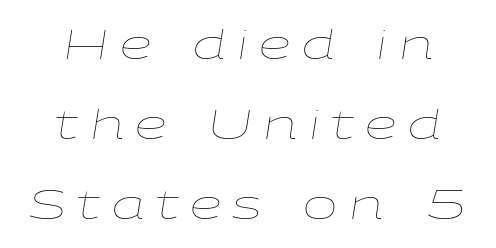
Q: Is the text bold? A: No.
Q: Is the text italic (slanted)? A: Yes, it leans right by about 9 degrees.
Q: Is the text underlined? A: No.
Q: How is the paragraph aligned? A: Centered.
Q: Is the spacing between letters normal or unusually wide? A: Unusually wide.
Q: Is the spacing between lines tight, normal or loose? A: Loose.
Q: Width (condensed, normal, or wide)? A: Wide.
Q: Stroke contrast? A: Low.
Q: x-height? A: Medium.
Q: Monospaced? A: No.
